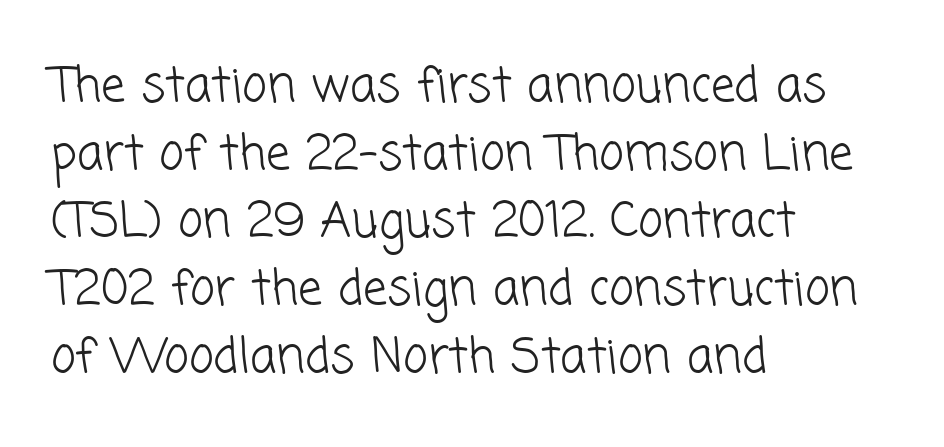
The image shows 48 px light sans-serif type; set left-aligned, normal line spacing (1.41x), normal letter spacing, not underlined; low stroke contrast and a medium x-height.
